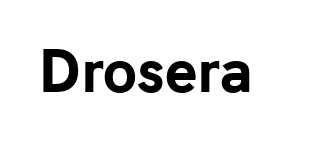
{"serif": "no", "italic": "no", "bold": "yes", "weight": "bold", "width": "normal", "stroke_contrast": "low", "x_height": "medium", "monospaced": "no", "underline": "no", "letter_spacing": "normal", "letter_spacing_em": 0.0, "glyph_px": 55}
